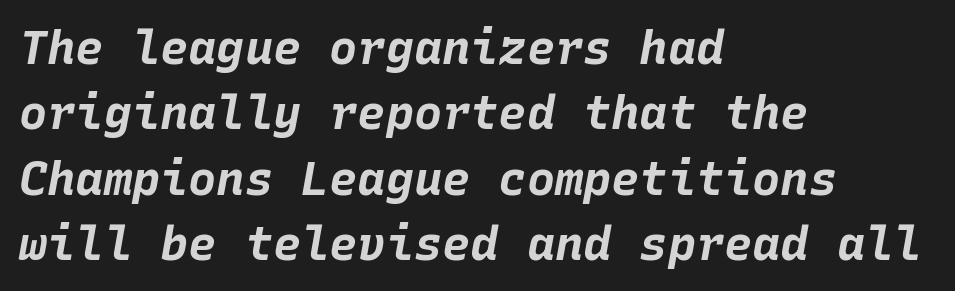
{"italic": "yes", "lean": "right", "slant_degrees": 10, "bold": "yes", "weight": "bold", "width": "normal", "stroke_contrast": "low", "x_height": "large", "monospaced": "yes", "underline": "no", "align": "left", "line_spacing": "normal", "line_spacing_ratio": 1.39, "letter_spacing": "normal", "letter_spacing_em": 0.0, "glyph_px": 47}
